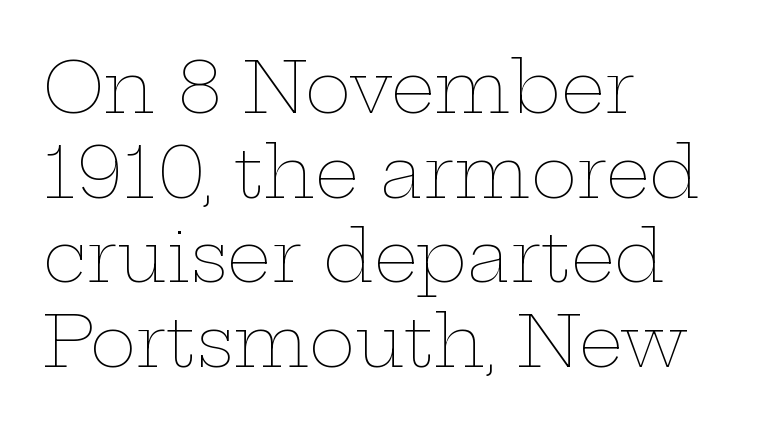
{"italic": "no", "bold": "no", "weight": "thin", "width": "wide", "stroke_contrast": "low", "x_height": "medium", "monospaced": "no", "underline": "no", "align": "left", "line_spacing_ratio": 1.21, "letter_spacing": "normal", "letter_spacing_em": 0.0, "glyph_px": 70}
